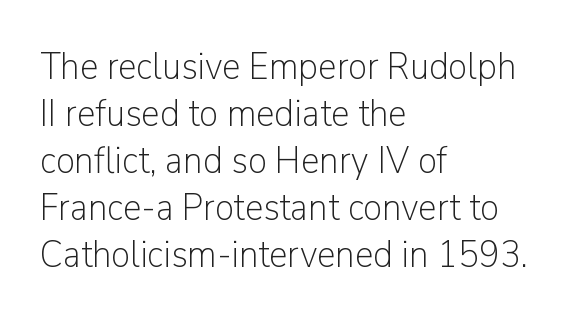
Q: Is the text bold? A: No.
Q: Is the text italic (slanted)? A: No, it is upright.
Q: Is the typeface a serif or a sans-serif typeface? A: Sans-serif.
Q: Is the text underlined? A: No.
Q: How is the paragraph aligned? A: Left-aligned.
Q: Is the spacing between letters normal or unusually wide? A: Normal.
Q: Width (condensed, normal, or wide)? A: Normal.
Q: Stroke contrast? A: Low.
Q: x-height? A: Medium.
Q: Monospaced? A: No.
